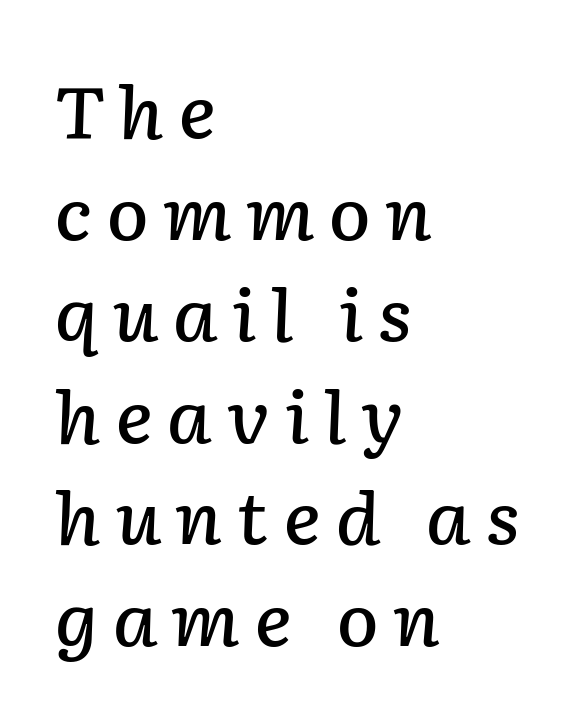
Q: Is the text bold? A: Semi-bold.
Q: Is the text italic (slanted)? A: Yes, it leans right by about 2 degrees.
Q: Is the text underlined? A: No.
Q: How is the paragraph aligned? A: Left-aligned.
Q: Is the spacing between lines tight, normal or loose? A: Normal.
Q: Width (condensed, normal, or wide)? A: Normal.
Q: Stroke contrast? A: Low.
Q: x-height? A: Medium.
Q: Monospaced? A: No.
